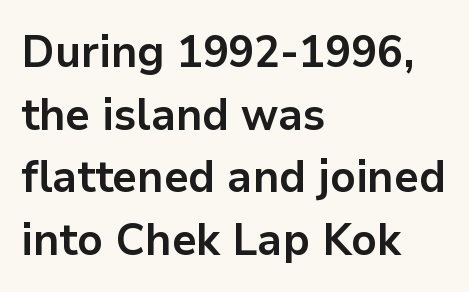
This block has exactly the height ordinary leading produces. Typesetter's note: full bold, strokes at maximum text heaviness. The paragraph has a hard left edge and a soft right edge. Every character sits straight up, as roman type does. Serif or sans? Sans — the stroke terminals are bare.
